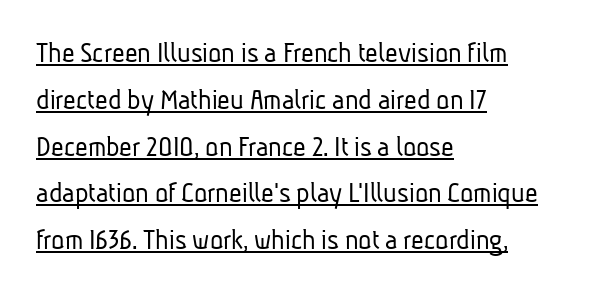
{"serif": "no", "bold": "no", "weight": "light", "width": "condensed", "stroke_contrast": "low", "x_height": "medium", "monospaced": "no", "underline": "yes", "align": "left", "line_spacing": "normal", "line_spacing_ratio": 1.51, "letter_spacing": "normal", "letter_spacing_em": 0.0, "glyph_px": 31}
